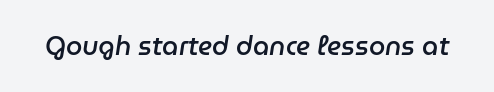
{"italic": "yes", "lean": "right", "slant_degrees": 9, "bold": "semi", "underline": "no", "letter_spacing": "normal", "letter_spacing_em": 0.0, "glyph_px": 26}
